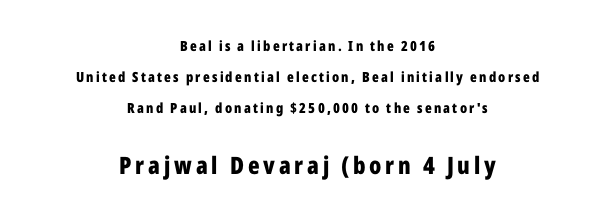
The font's upright variant was chosen for this text. If you squint, the bottom block still reads clearly — it's the larger of the two. Pretty heavy lettering here — definitely bold. Does the leading feel generous? Absolutely, it's lavish.
